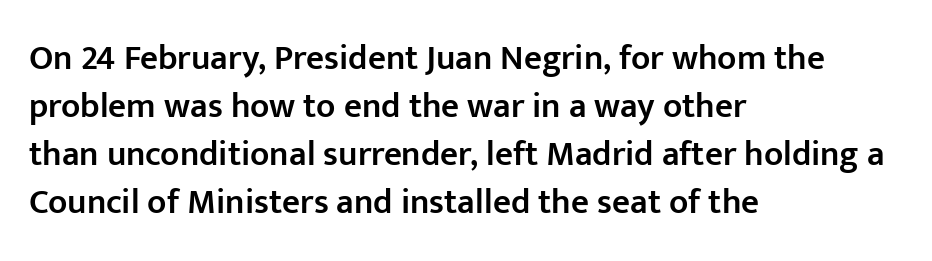
The specimen omits any rule beneath the text block's lines. Think of a printed novel: that variable character pitch is what you see here. I'd call this a sans setting — the letters go barefoot. No italicization has been applied; the sample stays upright. All the whitespace from short lines collects on the right. Baseline-to-baseline distance is the conventional proportion of letter height.
